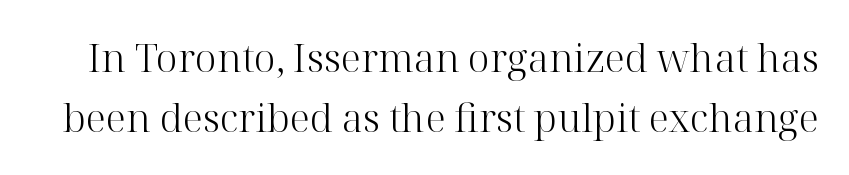
Q: Is the text bold? A: No.
Q: Is the text italic (slanted)? A: No, it is upright.
Q: Is the typeface a serif or a sans-serif typeface? A: Serif.
Q: Is the text underlined? A: No.
Q: Is the spacing between letters normal or unusually wide? A: Normal.
Q: Is the spacing between lines tight, normal or loose? A: Normal.
Q: Width (condensed, normal, or wide)? A: Normal.
Q: Stroke contrast? A: High.
Q: x-height? A: Medium.
Q: Monospaced? A: No.
